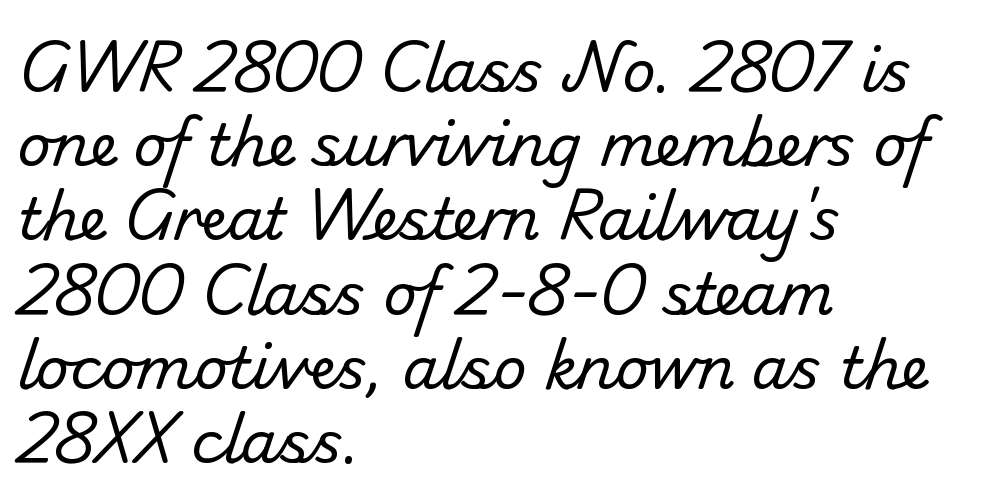
{"serif": "no", "bold": "no", "weight": "regular", "width": "normal", "stroke_contrast": "low", "x_height": "small", "monospaced": "no", "underline": "no", "align": "left", "line_spacing": "normal", "line_spacing_ratio": 1.28, "letter_spacing": "normal", "letter_spacing_em": 0.0, "glyph_px": 58}
